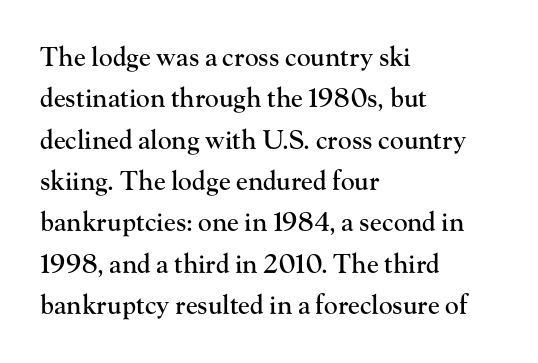
The image shows 26 px text type, upright; set left-aligned, normal line spacing (1.59x), normal letter spacing, not underlined.
